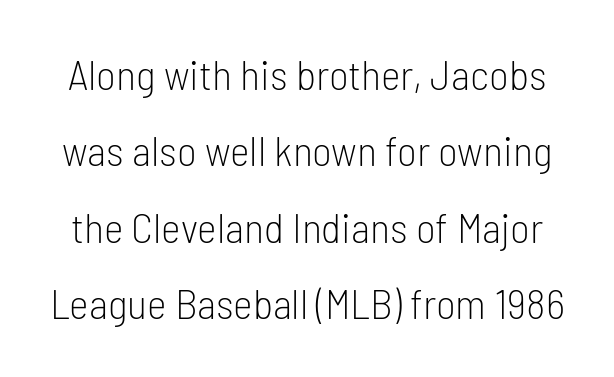
Q: Is the text bold? A: No.
Q: Is the text italic (slanted)? A: No, it is upright.
Q: Is the typeface a serif or a sans-serif typeface? A: Sans-serif.
Q: Is the text underlined? A: No.
Q: Is the spacing between letters normal or unusually wide? A: Normal.
Q: Width (condensed, normal, or wide)? A: Condensed.
Q: Stroke contrast? A: Low.
Q: x-height? A: Medium.
Q: Monospaced? A: No.
